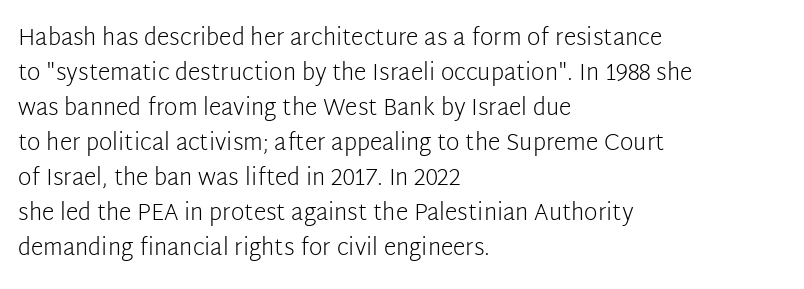
Weight: not bold — regular or lighter. The typesetter chose a ragged-right arrangement here. Each new line begins a customary step beneath the previous one. You could call the tracking neutral — neither tight nor loose. Only glyphs here, with clear space below each row. You can tell it's not italic because the verticals are truly vertical.
